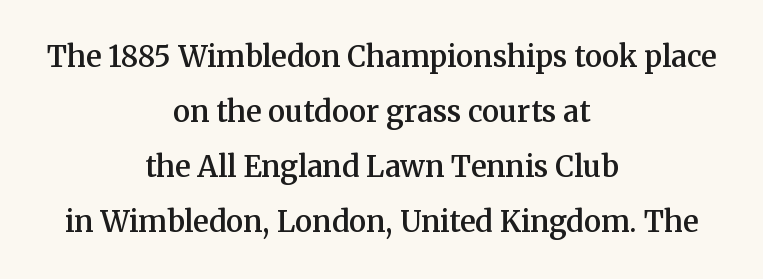
The setting favours the middle, as headings and verse often do. The rendering uses natural spacing where letterforms have individual widths. The typography opts for an upright posture over an oblique one. Caption: standard tracking, unaltered. Just letters on the line, the space beneath them empty.
